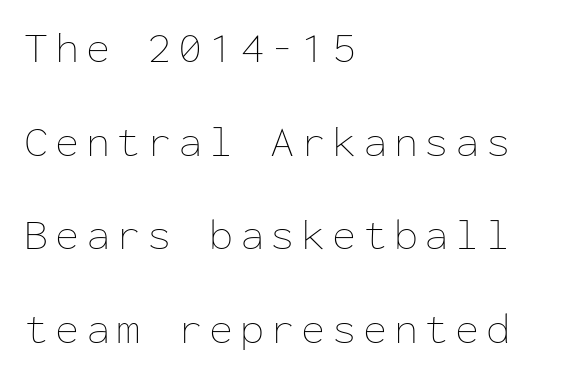
Q: Is the text bold? A: No.
Q: Is the text italic (slanted)? A: No, it is upright.
Q: Is the text underlined? A: No.
Q: How is the paragraph aligned? A: Left-aligned.
Q: Is the spacing between lines tight, normal or loose? A: Loose.
Q: Width (condensed, normal, or wide)? A: Normal.
Q: Stroke contrast? A: Low.
Q: x-height? A: Medium.
Q: Monospaced? A: Yes.
